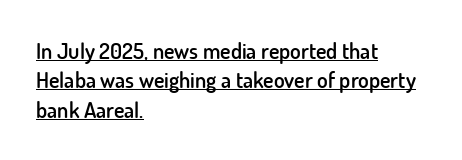
The image shows 22 px text type, upright; set left-aligned, normal line spacing (1.34x), normal letter spacing, underlined.
